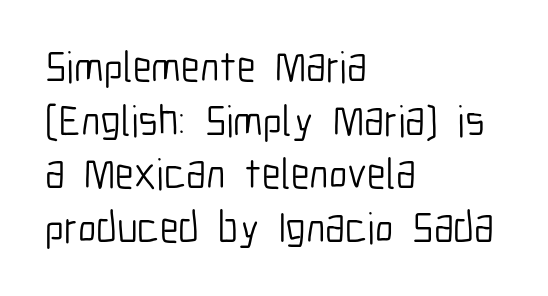
Q: Is the text bold? A: No.
Q: Is the text italic (slanted)? A: No, it is upright.
Q: Is the typeface a serif or a sans-serif typeface? A: Sans-serif.
Q: Is the text underlined? A: No.
Q: How is the paragraph aligned? A: Left-aligned.
Q: Is the spacing between letters normal or unusually wide? A: Normal.
Q: Is the spacing between lines tight, normal or loose? A: Normal.
Q: Width (condensed, normal, or wide)? A: Condensed.
Q: Stroke contrast? A: Low.
Q: x-height? A: Medium.
Q: Monospaced? A: No.
